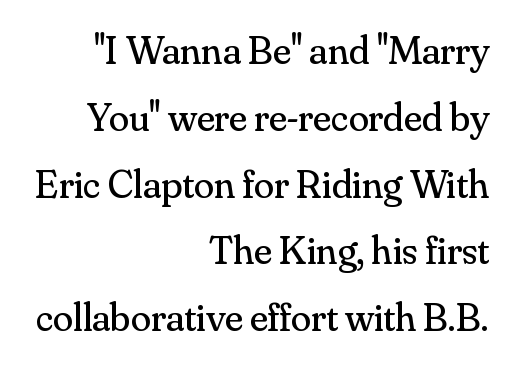
A student would call this right alignment; a typographer would say flush right, rag left. The rendering uses natural spacing where letterforms have individual widths. Do the letters lean? They stand straight. Regarding leading, the lines here are spaced in the standard way. This is not heavy type; no bold has been used.
